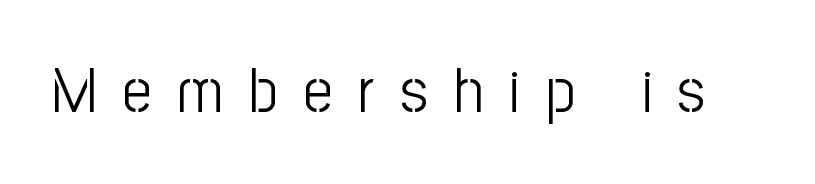
The image shows 63 px light, condensed sans-serif type, upright; set unusually wide letter spacing (+0.42 em), not underlined; low stroke contrast and a medium x-height.
